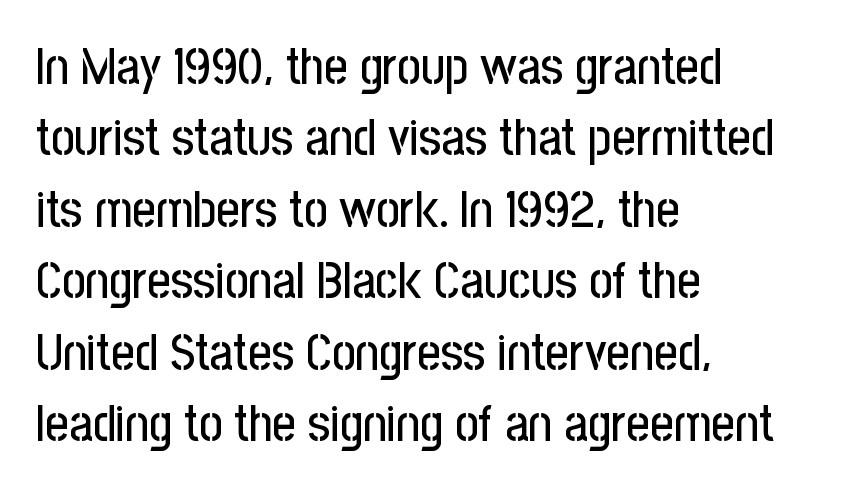
{"serif": "no", "italic": "no", "width": "condensed", "stroke_contrast": "low", "x_height": "medium", "monospaced": "no", "underline": "no", "align": "left", "line_spacing": "normal", "line_spacing_ratio": 1.4, "letter_spacing": "normal", "letter_spacing_em": 0.0, "glyph_px": 51}
